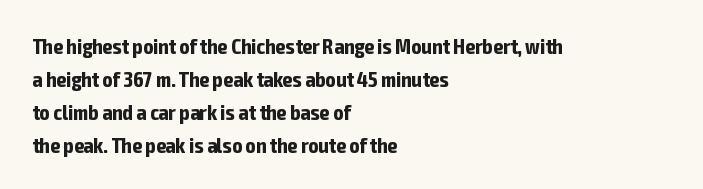
Q: Is the text bold? A: Yes.
Q: Is the text italic (slanted)? A: No, it is upright.
Q: Is the text underlined? A: No.
Q: How is the paragraph aligned? A: Left-aligned.
Q: Is the spacing between letters normal or unusually wide? A: Normal.
Q: Is the spacing between lines tight, normal or loose? A: Normal.
